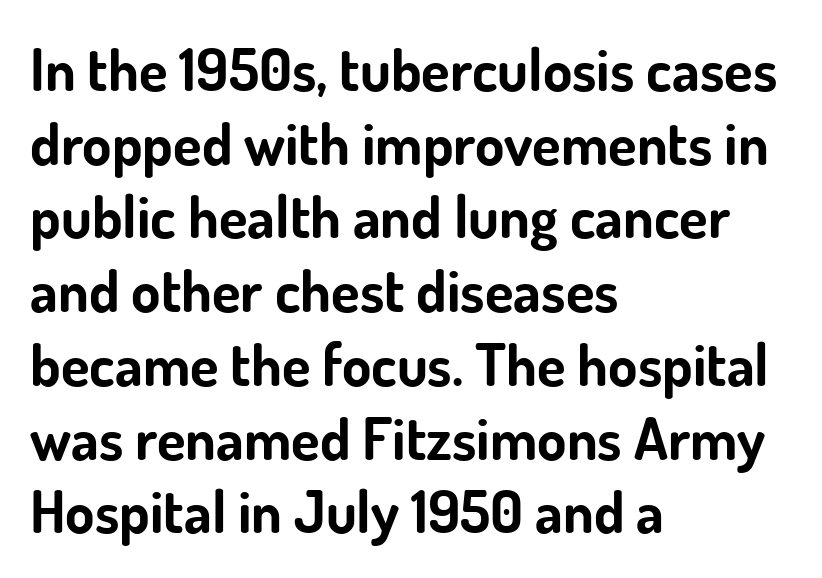
The image shows 59 px bold sans-serif type, upright; set left-aligned, normal line spacing (1.25x), normal letter spacing, not underlined; low stroke contrast and a small x-height.
